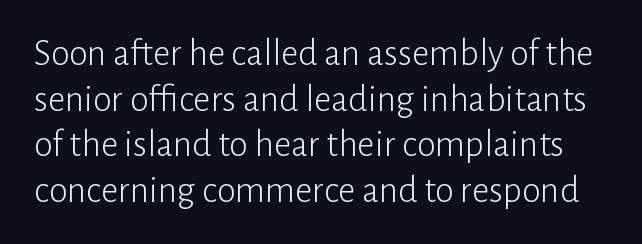
{"serif": "no", "italic": "no", "bold": "no", "weight": "light", "width": "normal", "stroke_contrast": "low", "x_height": "medium", "monospaced": "no", "underline": "no", "line_spacing_ratio": 1.2, "letter_spacing": "normal", "letter_spacing_em": 0.0, "glyph_px": 38}
